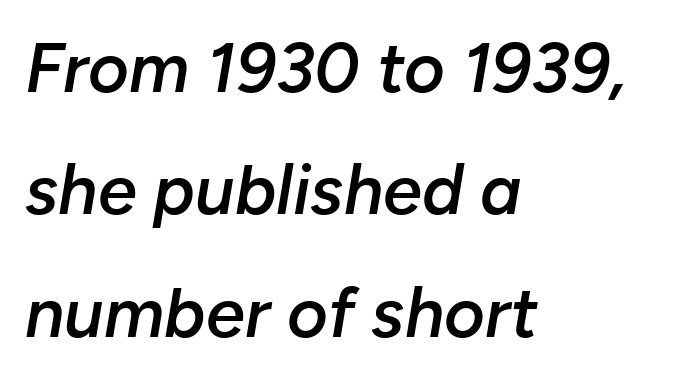
There's an unmistakable incline to the writing here. A fair bit of extra ink — the face is semibold, not bold. This rendering features lettering with no underline. Glyph-to-glyph distance matches everyday printed text.
